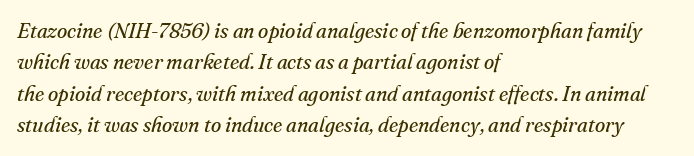
Posture: slanted. This rendering features lettering with no underline. Short note: letters normally spaced. The strokes are not fattened; the text isn't bold.
